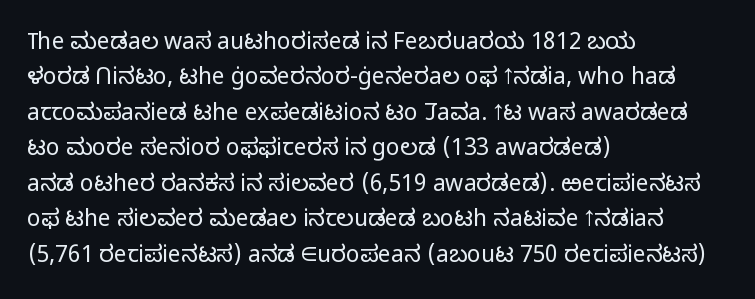
{"italic": "no", "bold": "no", "underline": "no", "align": "left", "line_spacing": "normal", "line_spacing_ratio": 1.54, "letter_spacing": "normal", "letter_spacing_em": 0.0, "glyph_px": 23}
